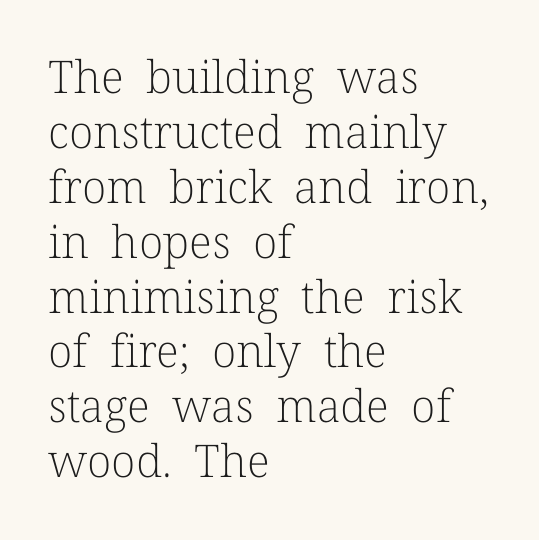
The image shows 45 px light serif type, upright; set left-aligned, line spacing 1.22x, normal letter spacing, not underlined; low stroke contrast and a medium x-height.
